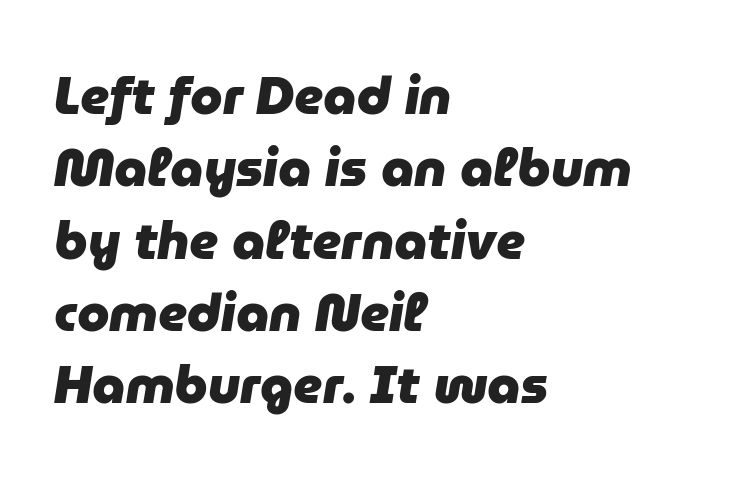
Line starts are locked; line ends wander. No word sits above an underline. The rendering uses a bold face; every stroke is thick and dark. Regarding leading, the lines here are spaced in the standard way.
